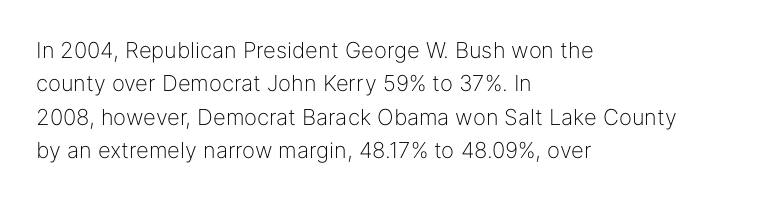
The image shows 22 px text type, upright; set left-aligned, normal line spacing (1.52x), normal letter spacing, not underlined.
